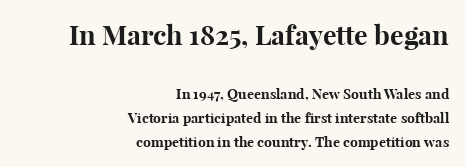
{"italic": "no", "bold": "yes", "underline": "no", "align": "right", "line_spacing_ratio": 1.71, "letter_spacing": "normal", "letter_spacing_em": 0.0, "larger_block": "first", "size_ratio": 1.93, "glyph_px": 27}
